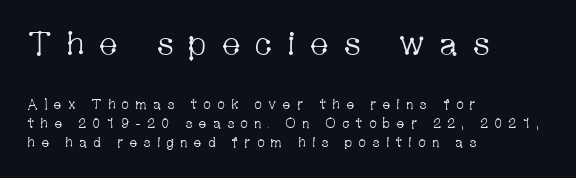
The image shows 33 px light, condensed serif type, upright; set left-aligned, normal line spacing (1.33x), unusually wide letter spacing (+0.41 em), not underlined; the first (top) block is 2.36x larger; low stroke contrast and a medium x-height.
